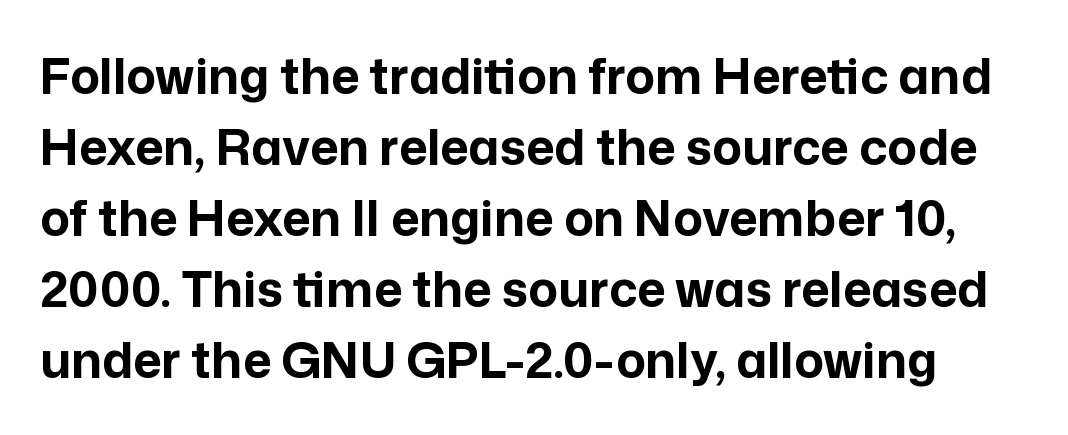
Q: Is the text bold? A: Yes.
Q: Is the text italic (slanted)? A: No, it is upright.
Q: Is the typeface a serif or a sans-serif typeface? A: Sans-serif.
Q: Is the text underlined? A: No.
Q: Is the spacing between letters normal or unusually wide? A: Normal.
Q: Is the spacing between lines tight, normal or loose? A: Normal.
Q: Width (condensed, normal, or wide)? A: Normal.
Q: Stroke contrast? A: Low.
Q: x-height? A: Medium.
Q: Monospaced? A: No.
